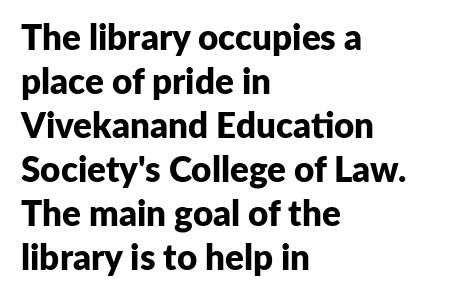
Q: Is the text bold? A: Yes.
Q: Is the text italic (slanted)? A: No, it is upright.
Q: Is the typeface a serif or a sans-serif typeface? A: Sans-serif.
Q: Is the text underlined? A: No.
Q: How is the paragraph aligned? A: Left-aligned.
Q: Is the spacing between letters normal or unusually wide? A: Normal.
Q: Is the spacing between lines tight, normal or loose? A: Normal.
Q: Width (condensed, normal, or wide)? A: Normal.
Q: Stroke contrast? A: Low.
Q: x-height? A: Medium.
Q: Monospaced? A: No.
